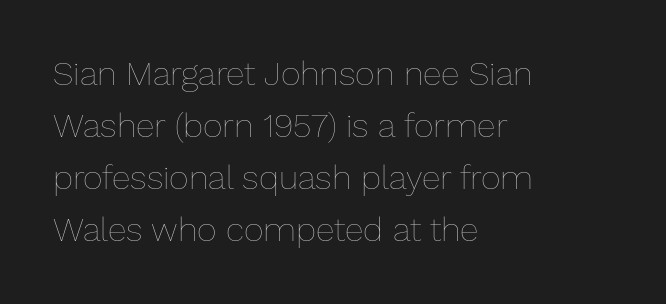
{"italic": "no", "bold": "no", "weight": "thin", "width": "normal", "stroke_contrast": "low", "x_height": "medium", "monospaced": "no", "underline": "no", "align": "left", "line_spacing": "normal", "line_spacing_ratio": 1.53, "letter_spacing": "normal", "letter_spacing_em": 0.0, "glyph_px": 34}
